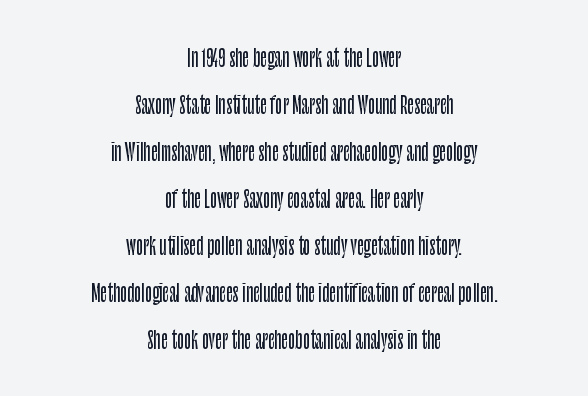
The image shows 23 px text type, upright; set centered, loose line spacing (2.04x), normal letter spacing, not underlined.
